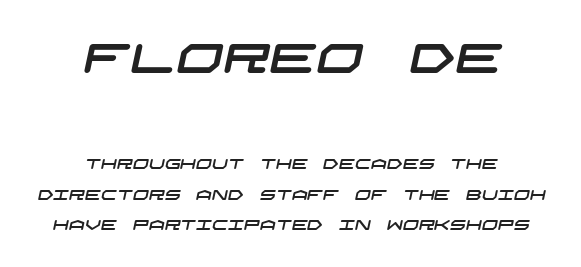
Q: Is the typeface a serif or a sans-serif typeface? A: Sans-serif.
Q: Is the text underlined? A: No.
Q: How is the paragraph aligned? A: Centered.
Q: Is the spacing between letters normal or unusually wide? A: Normal.
Q: Is the spacing between lines tight, normal or loose? A: Loose.
Q: Which block of text is set in a larger size, the first (top) or the second (bottom)? A: The first (top) one.
Q: Width (condensed, normal, or wide)? A: Wide.
Q: Stroke contrast? A: Low.
Q: x-height? A: Large.
